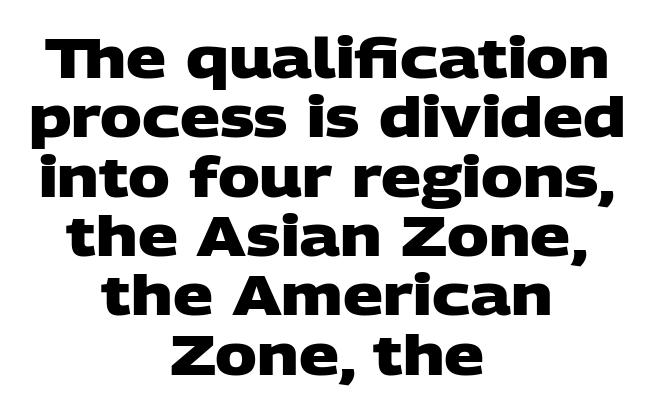
Q: Is the text bold? A: Yes.
Q: Is the typeface a serif or a sans-serif typeface? A: Sans-serif.
Q: Is the text underlined? A: No.
Q: How is the paragraph aligned? A: Centered.
Q: Is the spacing between letters normal or unusually wide? A: Normal.
Q: Is the spacing between lines tight, normal or loose? A: Tight.
Q: Width (condensed, normal, or wide)? A: Wide.
Q: Stroke contrast? A: Low.
Q: x-height? A: Large.
Q: Monospaced? A: No.
